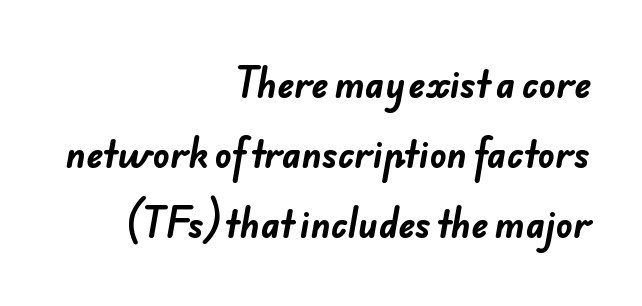
Q: Is the text bold? A: Yes.
Q: Is the typeface a serif or a sans-serif typeface? A: Sans-serif.
Q: Is the text underlined? A: No.
Q: How is the paragraph aligned? A: Right-aligned.
Q: Is the spacing between letters normal or unusually wide? A: Normal.
Q: Is the spacing between lines tight, normal or loose? A: Loose.
Q: Width (condensed, normal, or wide)? A: Normal.
Q: Stroke contrast? A: Low.
Q: x-height? A: Small.
Q: Monospaced? A: No.
